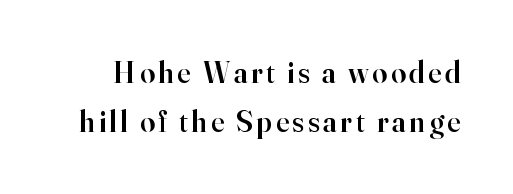
The image shows 30 px semibold serif type, upright; set normal line spacing (1.65x), not underlined; high stroke contrast and a small x-height.
